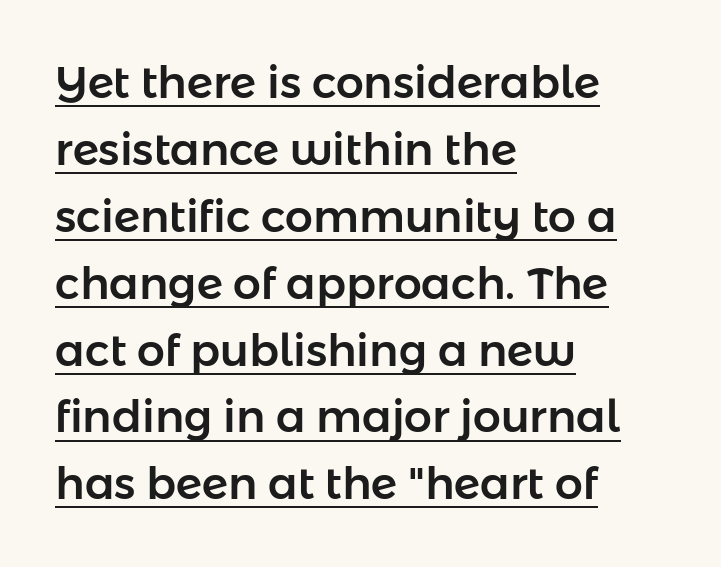
The characters display no serif detailing; their extremities are plain. If you drew a ruler down the left edge, every line would touch it. Glyph-to-glyph distance matches everyday printed text. The passage shown is underscored from start to finish.
